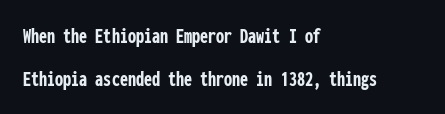
Summary of weight: heavy, a full bold. Does extra space separate the letters? No, they use regular spacing. Quick note: not italic, upright. The passage shown is not underscored anywhere. The paragraph has a hard left edge and a soft right edge.
